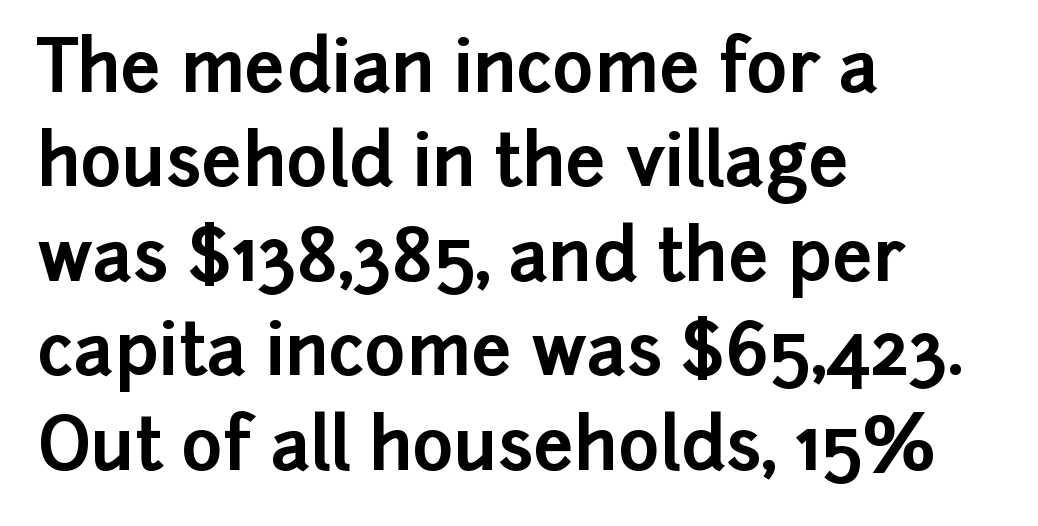
{"serif": "no", "italic": "no", "bold": "yes", "weight": "bold", "width": "normal", "stroke_contrast": "low", "x_height": "medium", "monospaced": "no", "underline": "no", "align": "left", "line_spacing": "normal", "line_spacing_ratio": 1.33, "letter_spacing": "normal", "letter_spacing_em": 0.0, "glyph_px": 71}
